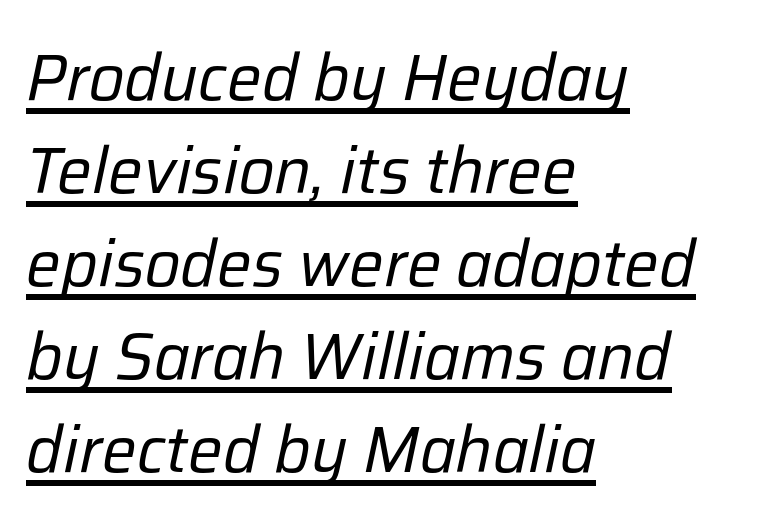
Q: Is the text bold? A: No.
Q: Is the text italic (slanted)? A: Yes, it leans right by about 12 degrees.
Q: Is the text underlined? A: Yes.
Q: How is the paragraph aligned? A: Left-aligned.
Q: Is the spacing between letters normal or unusually wide? A: Normal.
Q: Is the spacing between lines tight, normal or loose? A: Normal.
Q: Width (condensed, normal, or wide)? A: Normal.
Q: Stroke contrast? A: Low.
Q: x-height? A: Medium.
Q: Monospaced? A: No.
